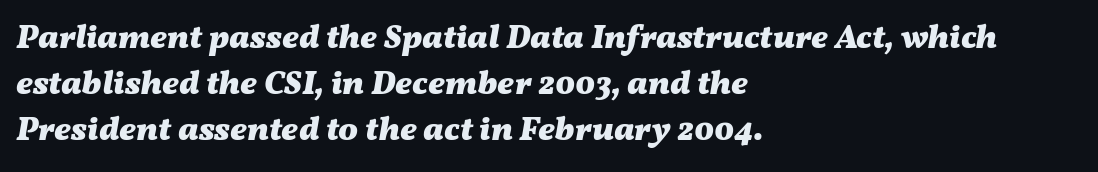
If you drew a line through each stem, it would be angled. The words here are not underlined. Reading down the column, the eye jumps a familiar distance to each next line. These lines stack with their left ends in a neat column.
